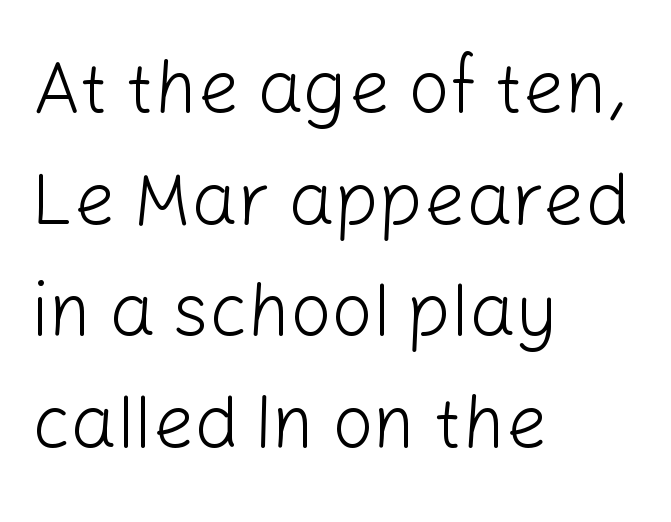
{"serif": "no", "italic": "no", "bold": "no", "weight": "light", "width": "normal", "stroke_contrast": "low", "x_height": "medium", "monospaced": "no", "underline": "no", "align": "left", "line_spacing": "normal", "line_spacing_ratio": 1.53, "letter_spacing": "normal", "letter_spacing_em": 0.0, "glyph_px": 73}
